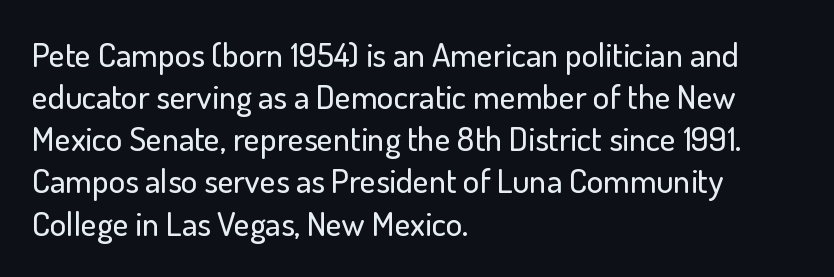
The image shows 34 px sans-serif type, upright; set left-aligned, line spacing 1.24x, normal letter spacing, not underlined; low stroke contrast and a small x-height.
